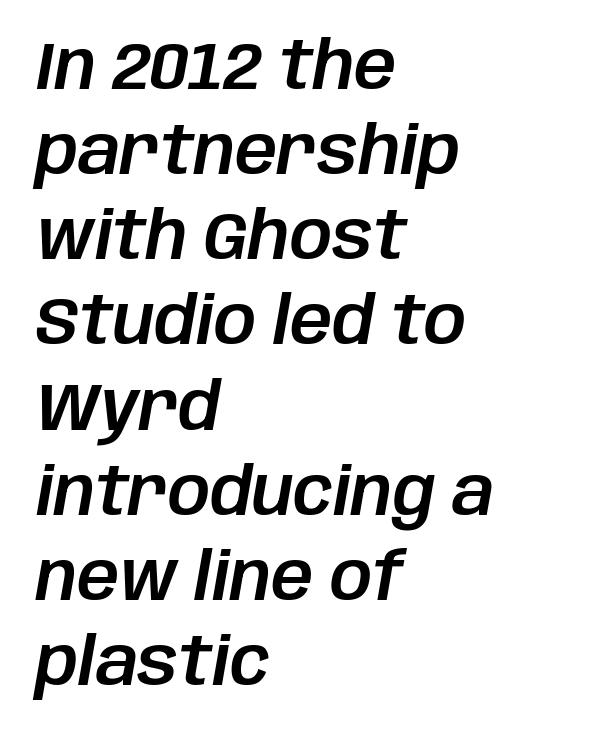
Caption: standard tracking, unaltered. Character widths vary here, with narrow letters taking less room than wide ones. The glyphs are unaccompanied by any horizontal stroke below them. Line spacing here is normal. Caption: multi-line text, flush left, ragged right. The glyphs look as if they've been sheared to an angle.
